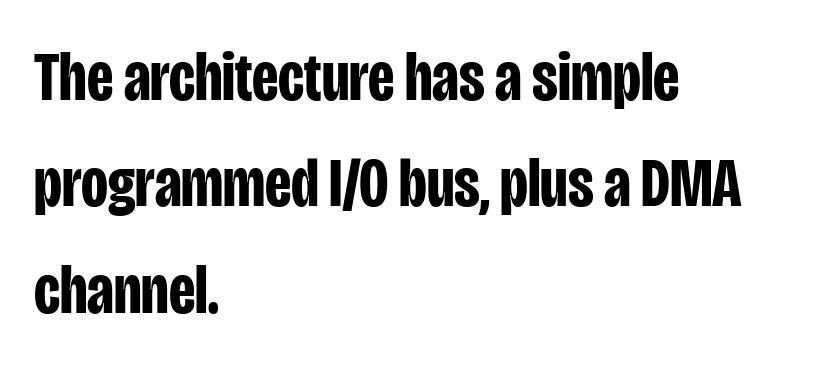
The image shows 70 px bold, condensed sans-serif type, upright; set left-aligned, normal line spacing (1.52x), normal letter spacing, not underlined; low stroke contrast and a large x-height.
